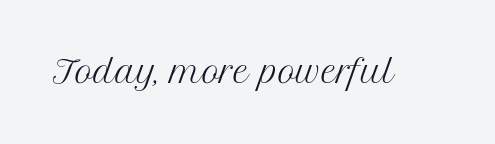
A bare baseline throughout the passage. The letters advance in unequal steps, a hallmark of proportional type. Between one letter and the next there's only the usual sliver of space.
